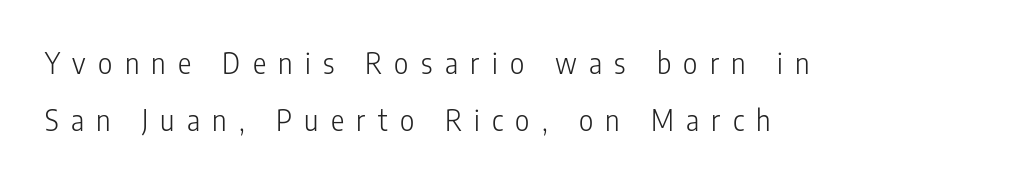
Q: Is the text bold? A: No.
Q: Is the text italic (slanted)? A: No, it is upright.
Q: Is the typeface a serif or a sans-serif typeface? A: Sans-serif.
Q: Is the text underlined? A: No.
Q: How is the paragraph aligned? A: Left-aligned.
Q: Is the spacing between letters normal or unusually wide? A: Unusually wide.
Q: Is the spacing between lines tight, normal or loose? A: Loose.
Q: Width (condensed, normal, or wide)? A: Condensed.
Q: Stroke contrast? A: Low.
Q: x-height? A: Medium.
Q: Monospaced? A: No.
